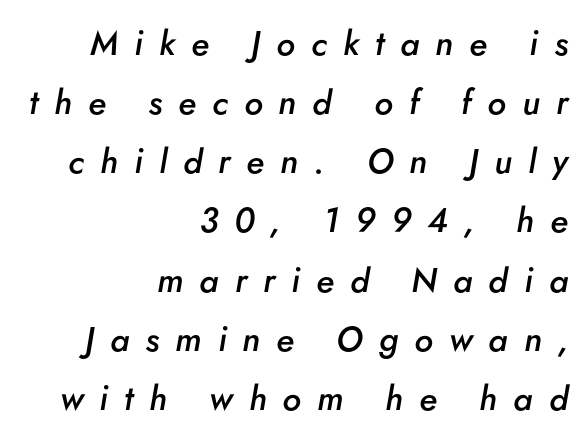
Q: Is the text bold? A: Semi-bold.
Q: Is the text italic (slanted)? A: Yes, it leans right by about 5 degrees.
Q: Is the text underlined? A: No.
Q: How is the paragraph aligned? A: Right-aligned.
Q: Is the spacing between letters normal or unusually wide? A: Unusually wide.
Q: Width (condensed, normal, or wide)? A: Normal.
Q: Stroke contrast? A: Low.
Q: x-height? A: Small.
Q: Monospaced? A: No.
